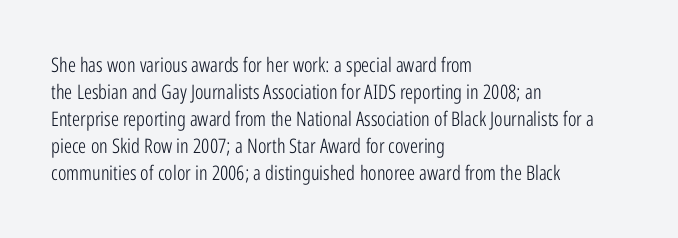
Q: Is the text bold? A: No.
Q: Is the text italic (slanted)? A: No, it is upright.
Q: Is the text underlined? A: No.
Q: How is the paragraph aligned? A: Left-aligned.
Q: Is the spacing between letters normal or unusually wide? A: Normal.
Q: Is the spacing between lines tight, normal or loose? A: Normal.
